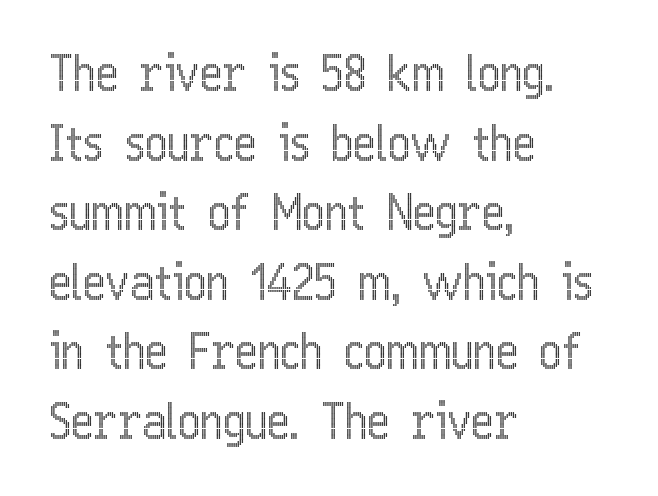
One glance says typical: line gaps are just what's usual. Here the glyphs are tracked normally, forming tight word shapes. Does the copy run flush right? No — it runs flush left. Every stem runs plumb, perpendicular to the baseline.
